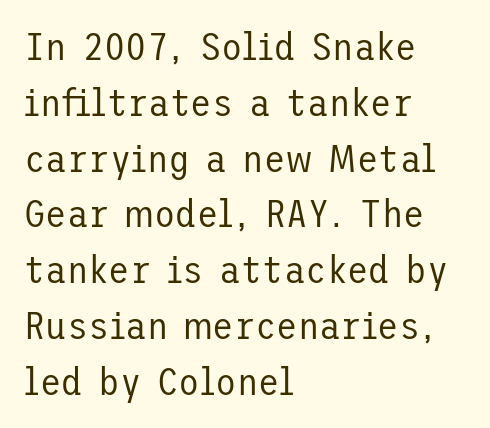
{"serif": "no", "italic": "no", "bold": "no", "weight": "regular", "width": "normal", "stroke_contrast": "low", "x_height": "medium", "underline": "no", "align": "left", "line_spacing": "normal", "line_spacing_ratio": 1.43, "letter_spacing": "normal", "letter_spacing_em": 0.0, "glyph_px": 39}
